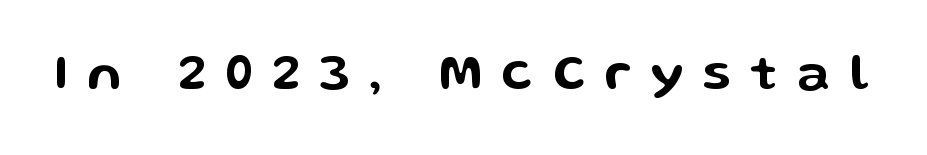
{"serif": "no", "italic": "no", "width": "wide", "stroke_contrast": "low", "x_height": "medium", "monospaced": "no", "underline": "no", "letter_spacing": "wide", "letter_spacing_em": 0.38, "glyph_px": 52}
